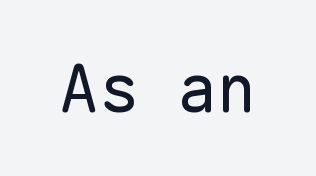
The rendering keeps characters at their native spacing. Letterform terminals end flat and unadorned throughout the passage. Heaviness? Minimal to ordinary, like unemphasized prose. This sample has the even, mechanical cadence of fixed-width lettering.
